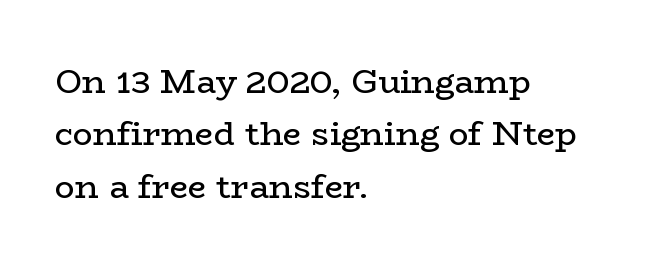
The image shows 33 px regular-weight, wide serif type, upright; set left-aligned, normal line spacing (1.59x), normal letter spacing, not underlined; low stroke contrast and a medium x-height.
